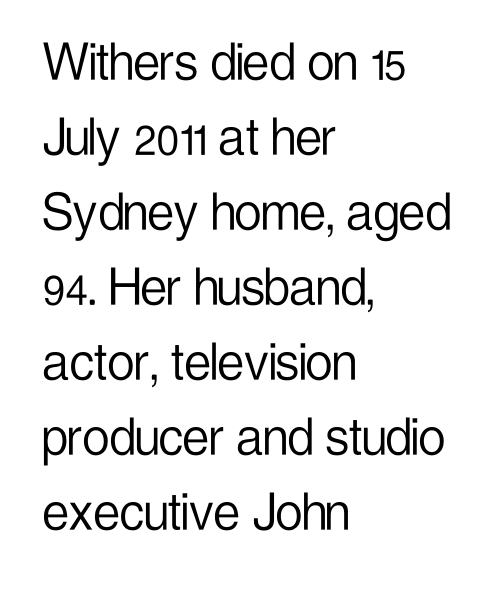
{"serif": "no", "italic": "no", "bold": "no", "weight": "light", "width": "condensed", "stroke_contrast": "low", "x_height": "medium", "monospaced": "no", "underline": "no", "align": "left", "line_spacing": "normal", "line_spacing_ratio": 1.25, "letter_spacing": "normal", "letter_spacing_em": 0.0, "glyph_px": 60}
